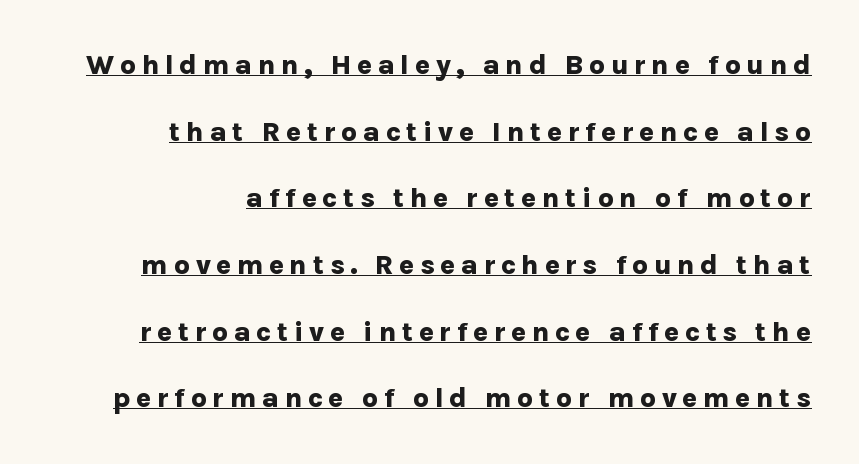
{"serif": "no", "italic": "no", "bold": "yes", "weight": "bold", "width": "normal", "stroke_contrast": "low", "x_height": "medium", "monospaced": "no", "underline": "yes", "align": "right", "line_spacing": "loose", "line_spacing_ratio": 2.38, "glyph_px": 28}
